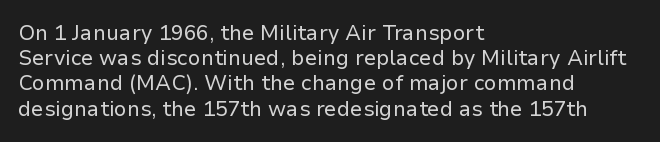
{"italic": "no", "bold": "no", "underline": "no", "align": "left", "line_spacing_ratio": 1.2, "letter_spacing": "normal", "letter_spacing_em": 0.0, "glyph_px": 21}
